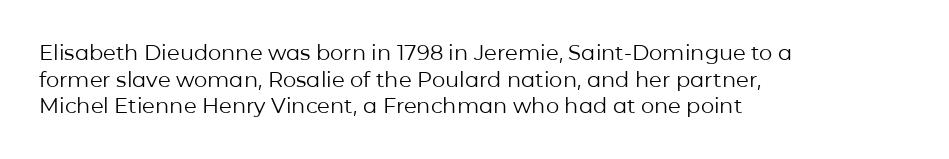
Summary of weight: not heavy and not bold. The vertical gap from one line to the next is medium. The type is set solid horizontally, with unmodified tracking. No italicization has been applied; the sample stays upright. The paragraph shown leans on its left margin. The gap between lines stays unmarked.
